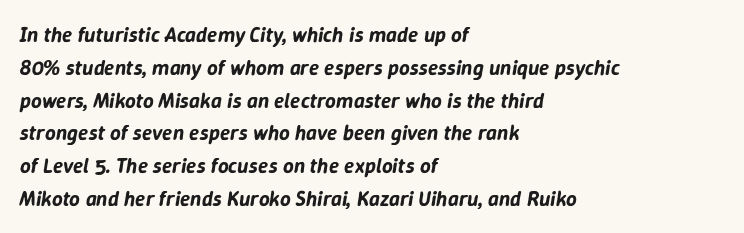
Q: Is the text italic (slanted)? A: Yes, it leans right by about 9 degrees.
Q: Is the text underlined? A: No.
Q: How is the paragraph aligned? A: Left-aligned.
Q: Is the spacing between letters normal or unusually wide? A: Normal.
Q: Is the spacing between lines tight, normal or loose? A: Normal.
